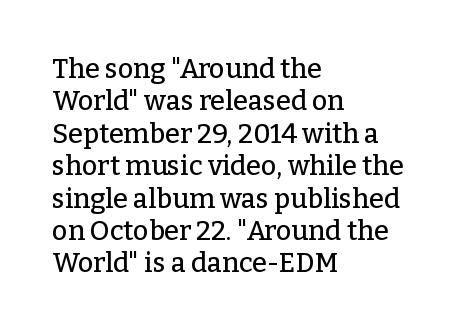
Designer's note — italics off, roman on. The specimen omits any rule beneath the text block's lines. No extra tracking has been applied to these lines. Each line starts at the same left margin while the right side varies.
